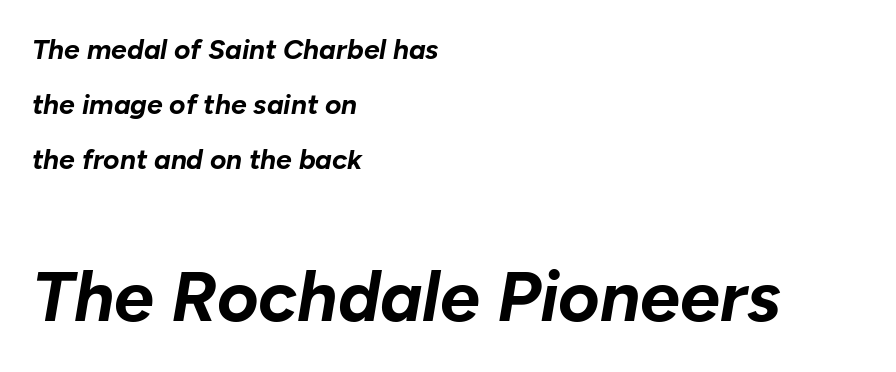
The image shows 71 px bold type, italic (leaning right); set left-aligned, loose line spacing (1.96x), normal letter spacing, not underlined; the second (bottom) block is 2.54x larger; low stroke contrast and a medium x-height.
